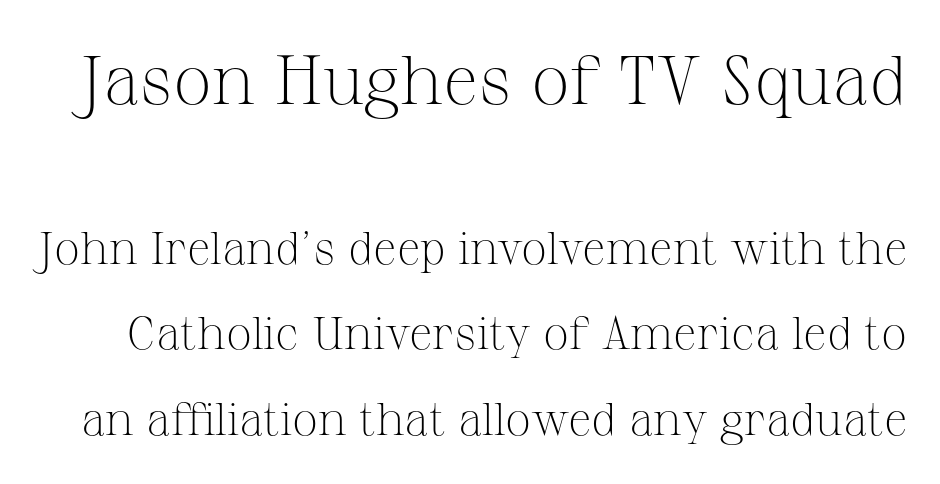
{"serif": "yes", "italic": "no", "bold": "no", "weight": "light", "width": "normal", "stroke_contrast": "medium", "x_height": "medium", "monospaced": "no", "underline": "no", "line_spacing_ratio": 1.86, "letter_spacing": "normal", "letter_spacing_em": 0.0, "larger_block": "first", "size_ratio": 1.5, "glyph_px": 69}
